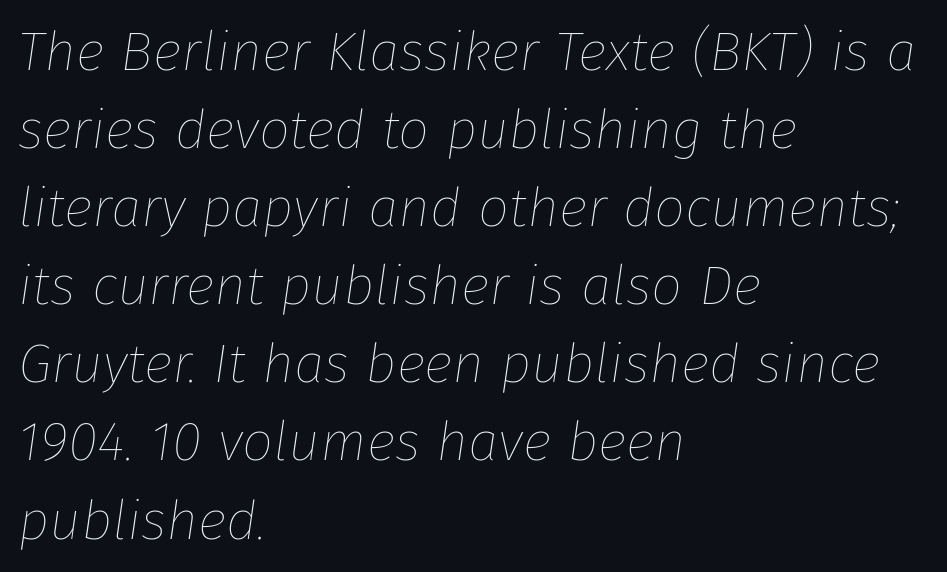
Q: Is the text bold? A: No.
Q: Is the text italic (slanted)? A: Yes, it leans right by about 8 degrees.
Q: Is the text underlined? A: No.
Q: How is the paragraph aligned? A: Left-aligned.
Q: Is the spacing between letters normal or unusually wide? A: Normal.
Q: Is the spacing between lines tight, normal or loose? A: Normal.
Q: Width (condensed, normal, or wide)? A: Normal.
Q: Stroke contrast? A: Low.
Q: x-height? A: Medium.
Q: Monospaced? A: No.
